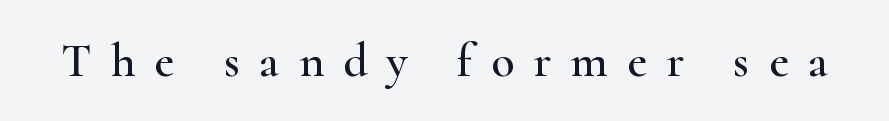
Vertical strokes here are truly vertical. Looks like regular typesetting: each glyph gets only the width it needs. The words here are not underlined. Caption: expanded tracking, letters set apart. Typographically, this falls in the serif category.
